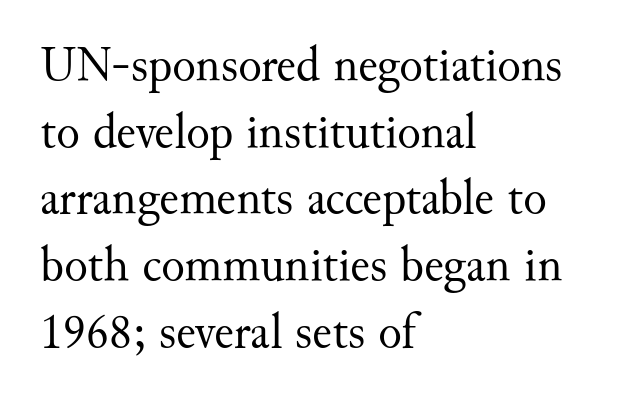
{"serif": "yes", "italic": "no", "bold": "no", "weight": "regular", "width": "normal", "stroke_contrast": "medium", "x_height": "small", "monospaced": "no", "underline": "no", "align": "left", "line_spacing": "normal", "line_spacing_ratio": 1.36, "letter_spacing": "normal", "letter_spacing_em": 0.0, "glyph_px": 49}
